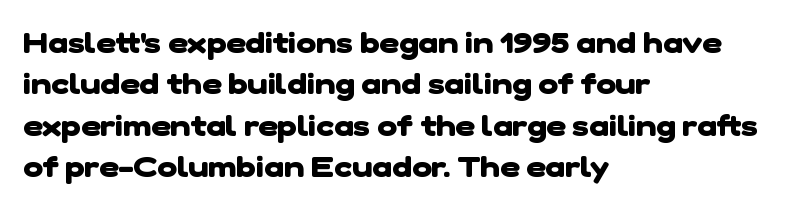
{"serif": "no", "bold": "yes", "weight": "heavy", "width": "normal", "stroke_contrast": "low", "x_height": "medium", "monospaced": "no", "underline": "no", "align": "left", "line_spacing": "normal", "line_spacing_ratio": 1.38, "letter_spacing": "normal", "letter_spacing_em": 0.0, "glyph_px": 30}
